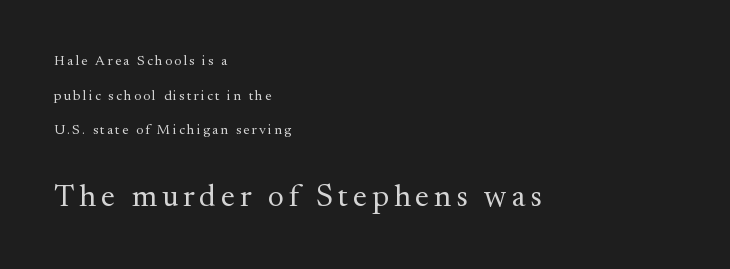
Q: Is the text bold? A: No.
Q: Is the text italic (slanted)? A: No, it is upright.
Q: Is the typeface a serif or a sans-serif typeface? A: Serif.
Q: Is the text underlined? A: No.
Q: How is the paragraph aligned? A: Left-aligned.
Q: Is the spacing between lines tight, normal or loose? A: Loose.
Q: Which block of text is set in a larger size, the first (top) or the second (bottom)? A: The second (bottom) one.
Q: Width (condensed, normal, or wide)? A: Normal.
Q: Stroke contrast? A: Medium.
Q: x-height? A: Small.
Q: Monospaced? A: No.
